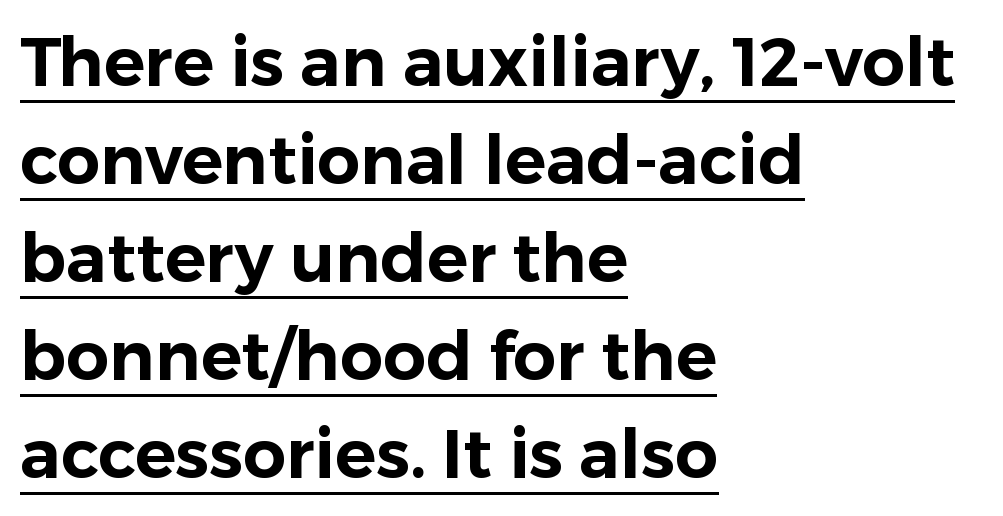
The image shows 68 px sans-serif type, upright; set left-aligned, normal line spacing (1.44x), normal letter spacing, underlined; low stroke contrast and a medium x-height.
